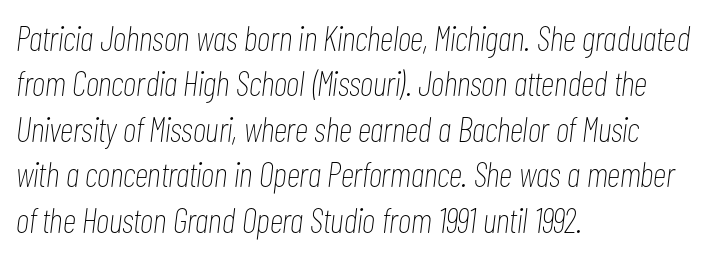
Q: Is the text bold? A: No.
Q: Is the text italic (slanted)? A: Yes, it leans right by about 7 degrees.
Q: Is the text underlined? A: No.
Q: How is the paragraph aligned? A: Left-aligned.
Q: Is the spacing between letters normal or unusually wide? A: Normal.
Q: Is the spacing between lines tight, normal or loose? A: Normal.
Q: Width (condensed, normal, or wide)? A: Condensed.
Q: Stroke contrast? A: Low.
Q: x-height? A: Medium.
Q: Monospaced? A: No.
